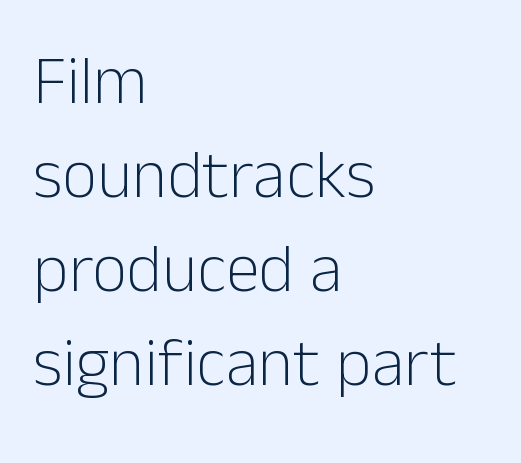
Nobody touched the tracking dial on this one. Letters rest on an invisible, unmarked baseline. The rag falls on the right side of this text block. Whoever set this chose a conventional vertical rhythm.
